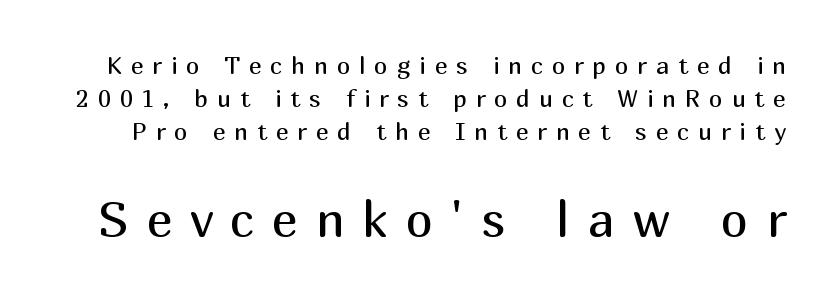
The image shows 49 px regular-weight sans-serif type, upright; set normal line spacing (1.38x), unusually wide letter spacing (+0.37 em), not underlined; the second (bottom) block is 2.04x larger; medium stroke contrast and a medium x-height.
